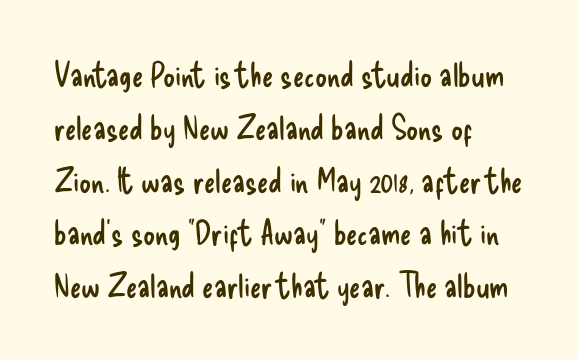
The font is comparable to plain body text, perhaps lighter. Whoever set this chose a conventional vertical rhythm. In terms of letterspacing, this is plain default setting. The letters carry no serifs — their stems end cleanly without finishing strokes. Clear beneath every line of the passage.
